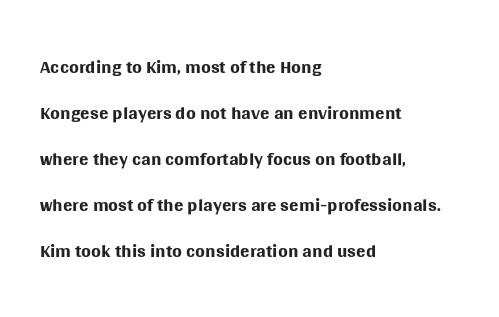
{"serif": "no", "italic": "no", "bold": "no", "weight": "regular", "width": "normal", "stroke_contrast": "medium", "x_height": "large", "monospaced": "no", "underline": "no", "align": "left", "line_spacing": "normal", "line_spacing_ratio": 1.64, "letter_spacing": "normal", "letter_spacing_em": 0.0, "glyph_px": 28}
